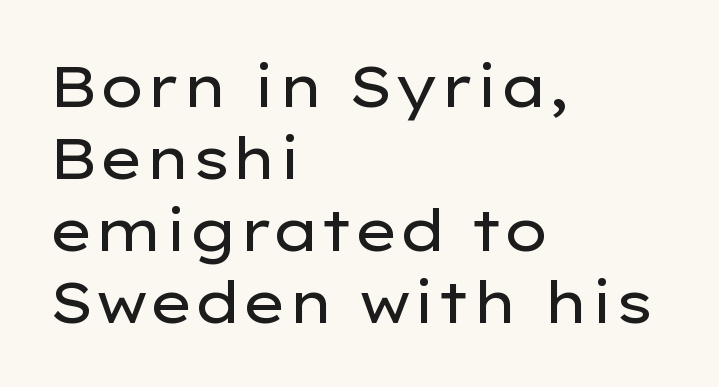
Q: Is the text bold? A: No.
Q: Is the text italic (slanted)? A: No, it is upright.
Q: Is the typeface a serif or a sans-serif typeface? A: Sans-serif.
Q: Is the text underlined? A: No.
Q: How is the paragraph aligned? A: Left-aligned.
Q: Is the spacing between letters normal or unusually wide? A: Normal.
Q: Width (condensed, normal, or wide)? A: Wide.
Q: Stroke contrast? A: Low.
Q: x-height? A: Medium.
Q: Monospaced? A: No.
